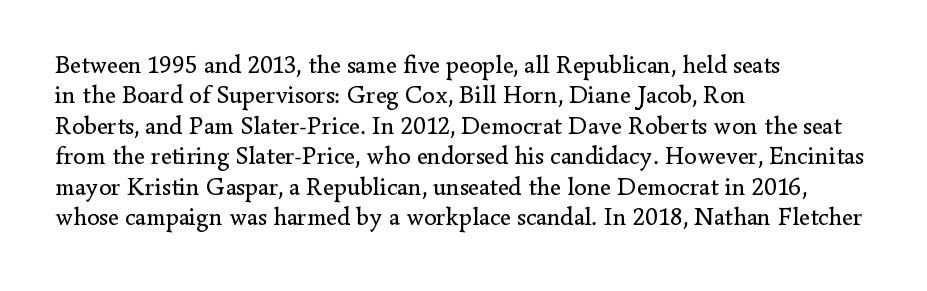
Q: Is the text bold? A: No.
Q: Is the text italic (slanted)? A: No, it is upright.
Q: Is the text underlined? A: No.
Q: How is the paragraph aligned? A: Left-aligned.
Q: Is the spacing between letters normal or unusually wide? A: Normal.
